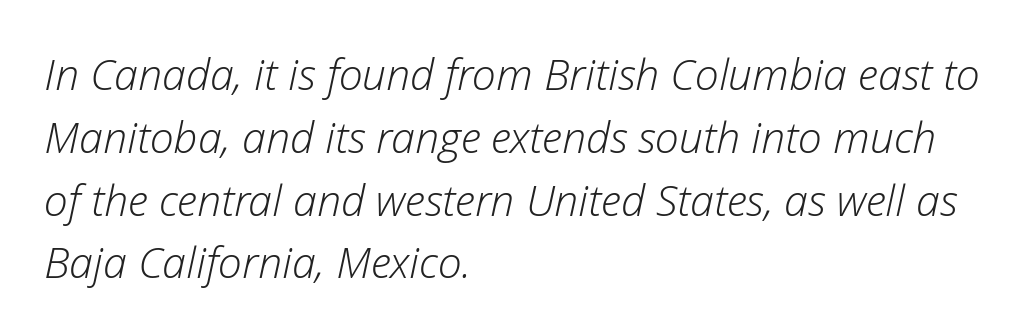
{"italic": "yes", "lean": "right", "slant_degrees": 12, "bold": "no", "weight": "light", "width": "normal", "stroke_contrast": "low", "x_height": "medium", "monospaced": "no", "underline": "no", "align": "left", "line_spacing": "normal", "line_spacing_ratio": 1.46, "letter_spacing": "normal", "letter_spacing_em": 0.0, "glyph_px": 43}
